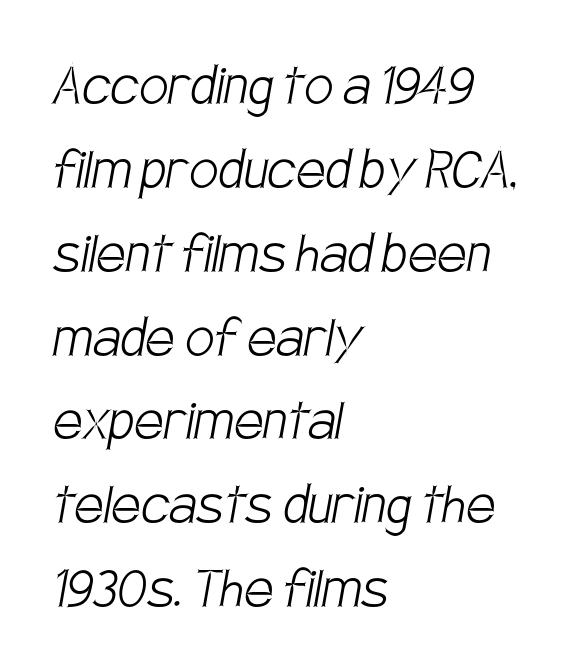
Q: Is the text bold? A: No.
Q: Is the typeface a serif or a sans-serif typeface? A: Sans-serif.
Q: Is the text underlined? A: No.
Q: How is the paragraph aligned? A: Left-aligned.
Q: Is the spacing between letters normal or unusually wide? A: Normal.
Q: Is the spacing between lines tight, normal or loose? A: Normal.
Q: Width (condensed, normal, or wide)? A: Condensed.
Q: Stroke contrast? A: Low.
Q: x-height? A: Large.
Q: Monospaced? A: No.
